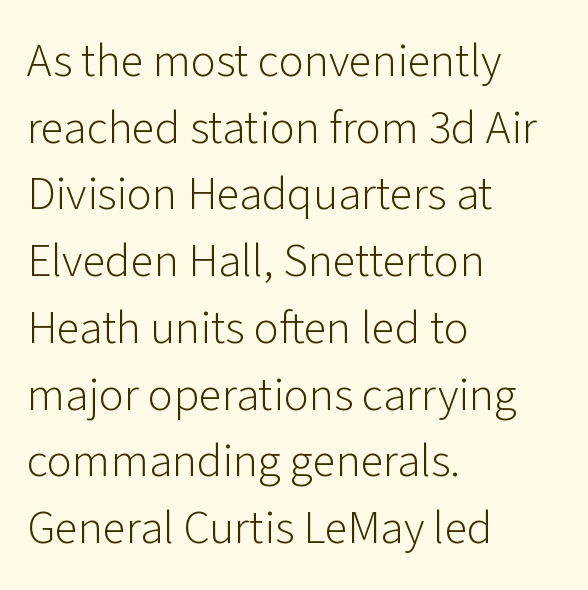
Weight class: somewhere from thin through regular. Posture: upright roman. Reading down the block, your eye returns to a fixed left position each line. Only glyphs here, with clear space below each row. The face used here is rendered with its standard letterfit.
